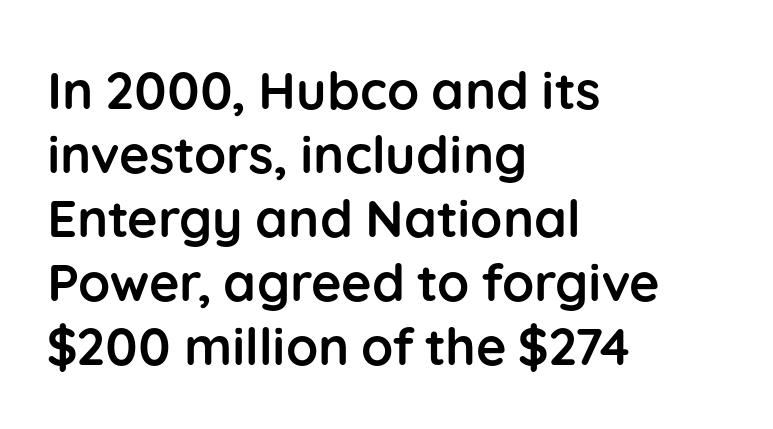
Each line starts at the same left margin while the right side varies. Look at the bottom of the vertical strokes: they stop flat, with no serifs. Ascenders rise straight up at ninety degrees. Honestly, the letter spacing is just normal — you wouldn't notice it. Looks like regular typesetting: each glyph gets only the width it needs. The passage shown is not underscored anywhere.
